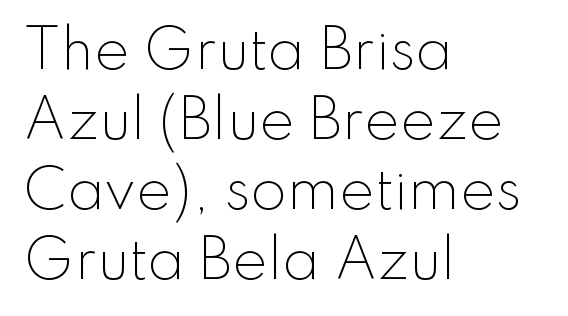
{"serif": "no", "italic": "no", "bold": "no", "weight": "light", "width": "normal", "stroke_contrast": "low", "x_height": "small", "monospaced": "no", "underline": "no", "align": "left", "line_spacing": "normal", "line_spacing_ratio": 1.32, "letter_spacing": "normal", "letter_spacing_em": 0.0, "glyph_px": 53}
